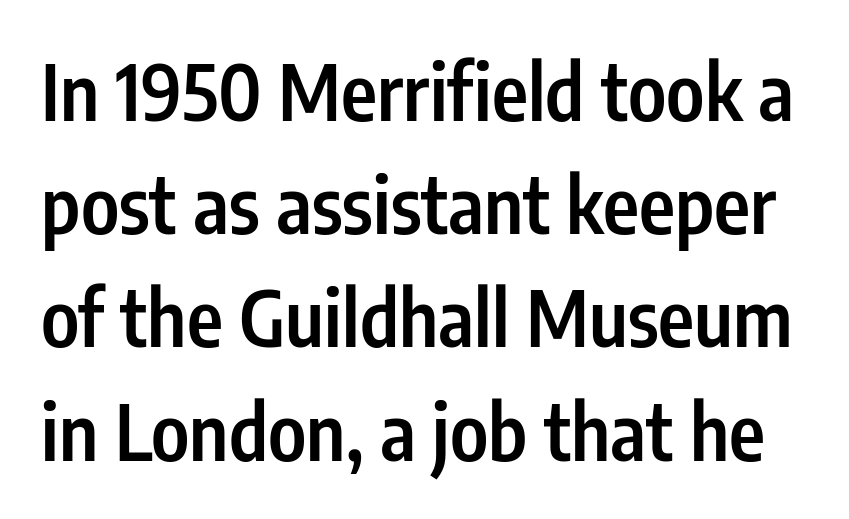
The image shows 77 px semibold, condensed sans-serif type, upright; set normal line spacing (1.47x), normal letter spacing, not underlined; low stroke contrast and a medium x-height.
